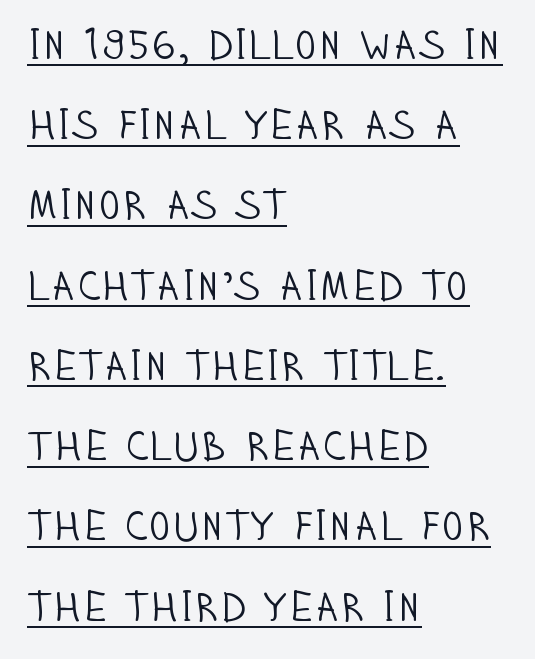
The letterforms sit shoulder to shoulder at normal distance. Weight: in the light-to-regular range. Looks like regular typesetting: each glyph gets only the width it needs. The passage shown is typeset with a sans-serif family.
